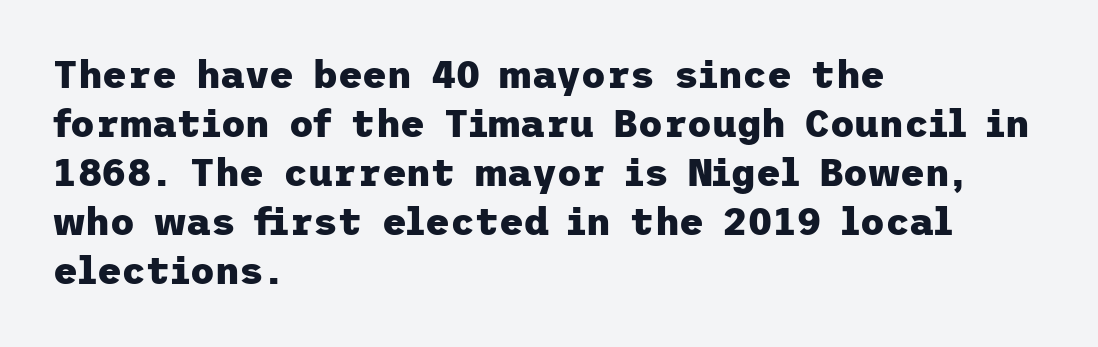
The image shows 38 px heavy sans-serif type, upright; set left-aligned, normal line spacing (1.29x), normal letter spacing, not underlined; low stroke contrast and a medium x-height.
